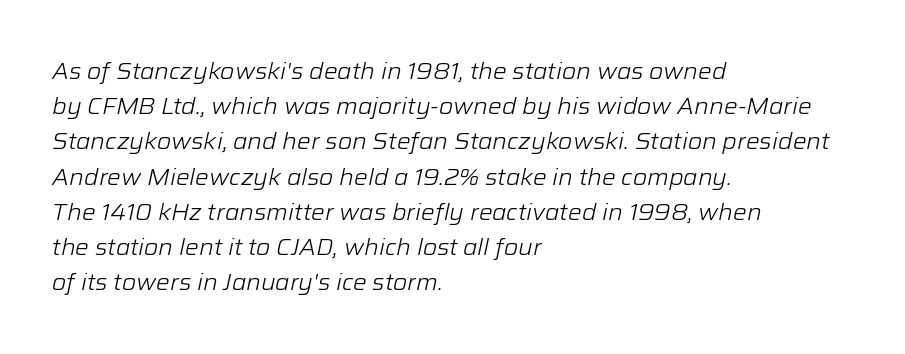
Q: Is the text bold? A: No.
Q: Is the text italic (slanted)? A: Yes, it leans right by about 12 degrees.
Q: Is the text underlined? A: No.
Q: How is the paragraph aligned? A: Left-aligned.
Q: Is the spacing between letters normal or unusually wide? A: Normal.
Q: Is the spacing between lines tight, normal or loose? A: Normal.
